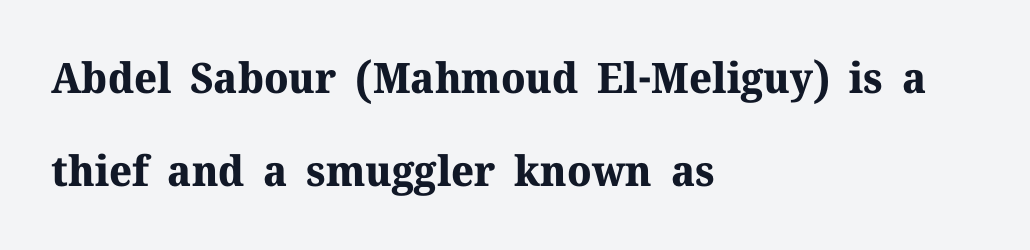
The image shows 42 px bold serif type, upright; set left-aligned, loose line spacing (2.21x), normal letter spacing, not underlined; medium stroke contrast and a medium x-height.
